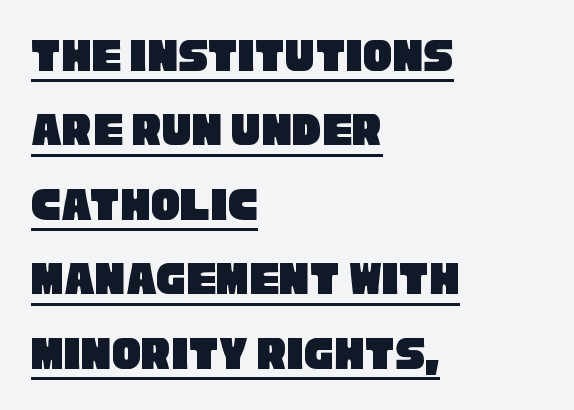
Serifs: no, the terminals of the letterforms are clean. The face used here is rendered with its standard letterfit. This sample has the flowing, uneven cadence of proportional lettering. Horizontally, the lines are justified to the leading edge only. Is there an underline? Yes — a line sits under the letters. The rendering uses a moderate line-height, typical for paragraphs.
